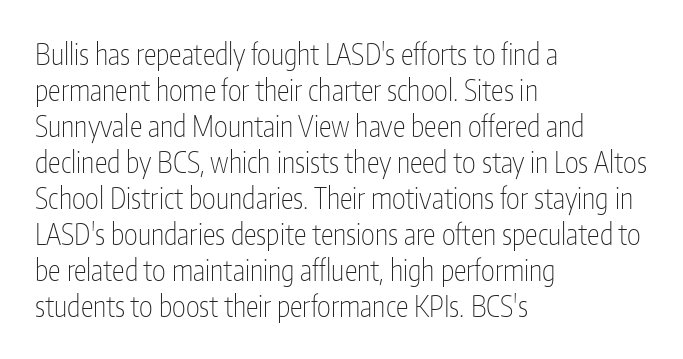
{"serif": "no", "italic": "no", "bold": "no", "weight": "thin", "width": "condensed", "stroke_contrast": "low", "x_height": "medium", "monospaced": "no", "underline": "no", "align": "left", "line_spacing_ratio": 1.24, "letter_spacing": "normal", "letter_spacing_em": 0.0, "glyph_px": 29}
